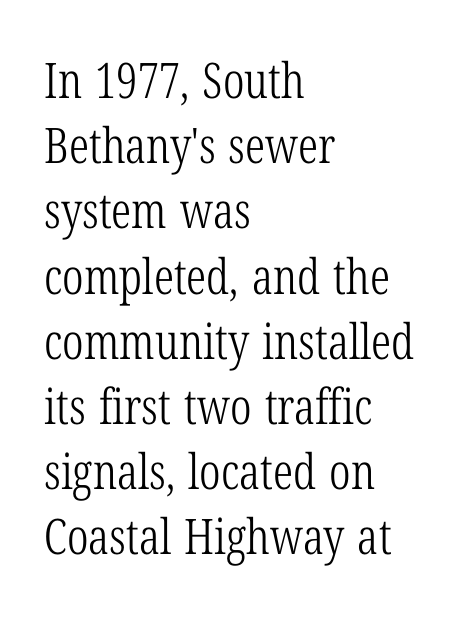
Counters stay open thanks to moderate or lighter strokes. Nobody touched the tracking dial on this one. The space directly below the letters is spotless. The typeface chosen for these lines features serifs.
